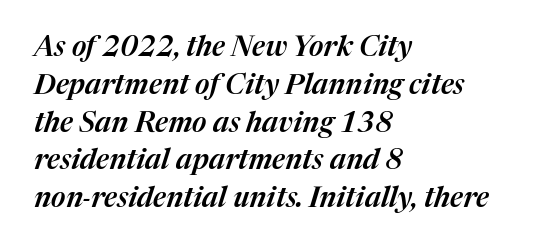
Glyph-to-glyph distance matches everyday printed text. Successive baselines arrive at the customary interval. Proportional: the letters do not fall into vertical columns. You can tell it's italic because the verticals aren't actually vertical. The glyphs are unaccompanied by any horizontal stroke below them. The rag falls on the right side of this text block.
